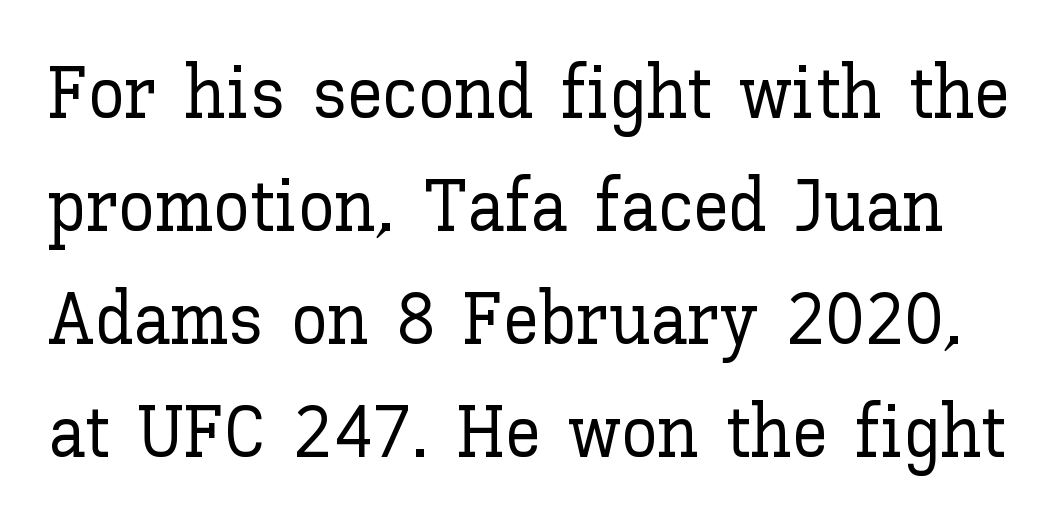
Q: Is the text italic (slanted)? A: No, it is upright.
Q: Is the text underlined? A: No.
Q: Is the spacing between letters normal or unusually wide? A: Normal.
Q: Is the spacing between lines tight, normal or loose? A: Normal.
Q: Width (condensed, normal, or wide)? A: Normal.
Q: Stroke contrast? A: Low.
Q: x-height? A: Medium.
Q: Monospaced? A: No.
